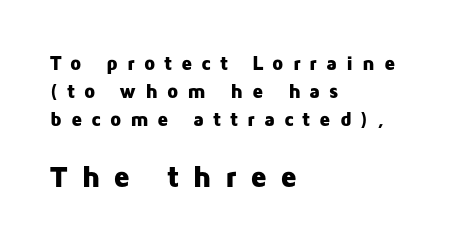
The image shows 30 px heavy sans-serif type, upright; set left-aligned, normal line spacing (1.4x), unusually wide letter spacing (+0.44 em), not underlined; the second (bottom) block is 1.5x larger; low stroke contrast and a medium x-height.
